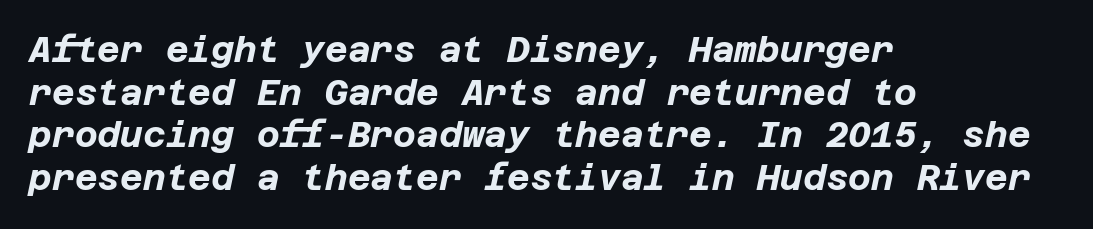
The typography opts for an oblique posture over an upright one. Check the space under the baseline: it is left empty. There is no visible air inserted between adjacent glyphs. Does the weight exceed regular? Yes, all the way to bold. These lines stack with their left ends in a neat column.
